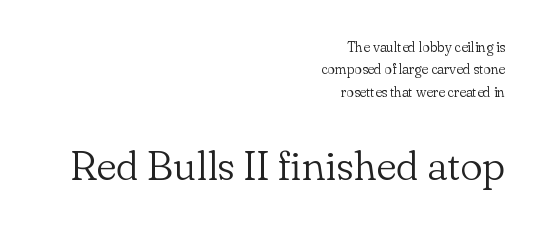
The image shows 42 px light serif type, upright; set right-aligned, normal line spacing (1.59x), normal letter spacing, not underlined; the second (bottom) block is 3.0x larger; low stroke contrast and a small x-height.
